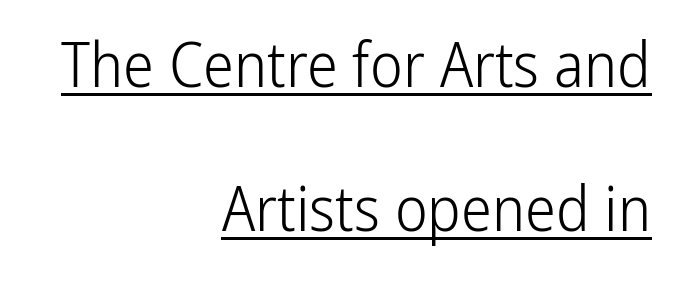
The strokes are not fattened; the text isn't bold. These characters rest on top of a visible drawn line. This sample is right-justified, so line beginnings fall wherever the words allow. Posture: vertical. Tracking here is standard; glyphs follow each other at the usual distance.
